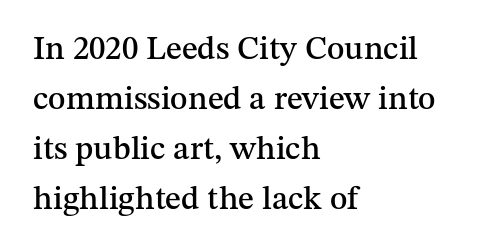
The image shows 33 px serif type, upright; set left-aligned, normal line spacing (1.52x), normal letter spacing, not underlined; medium stroke contrast and a medium x-height.
